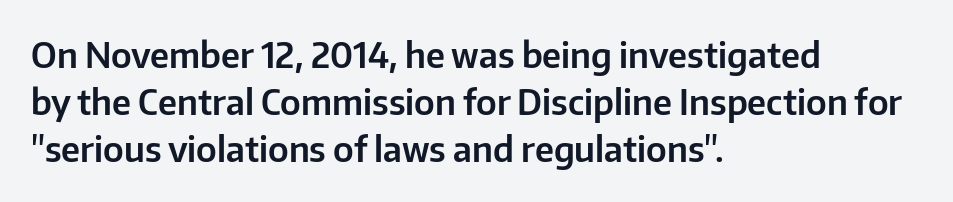
Italic? Not at all — the glyphs are vertical. Line beginnings align vertically; line endings do not. The face used here is a sans, in the tradition of grotesques and geometrics. These lines are rendered in a variable-pitch font.
